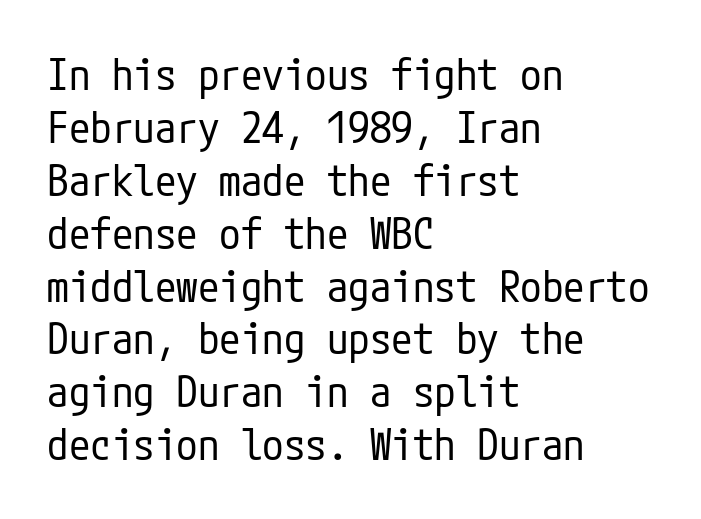
{"serif": "no", "italic": "no", "bold": "no", "weight": "regular", "width": "condensed", "stroke_contrast": "low", "x_height": "medium", "underline": "no", "align": "left", "line_spacing_ratio": 1.23, "letter_spacing": "normal", "letter_spacing_em": 0.0, "glyph_px": 43}
